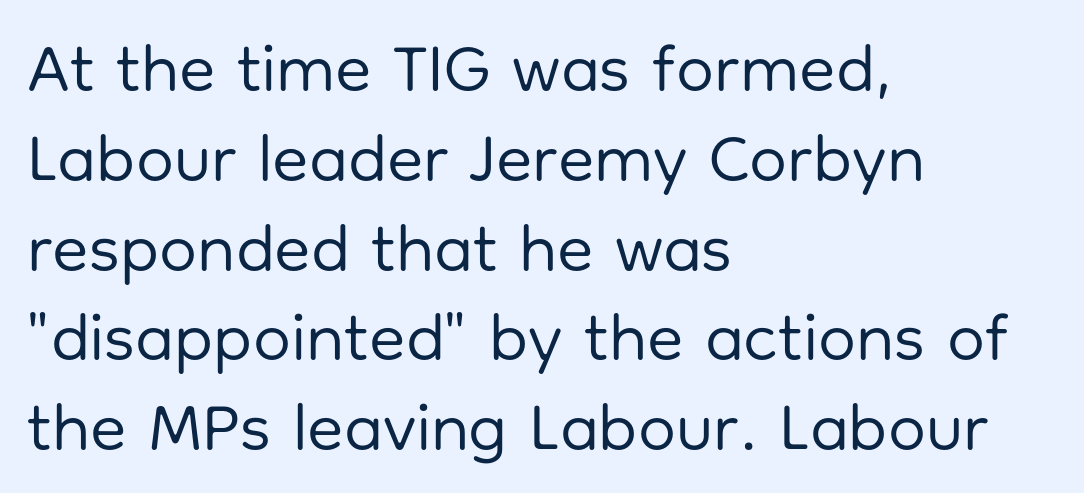
The image shows 67 px regular-weight sans-serif type, upright; set left-aligned, normal line spacing (1.34x), normal letter spacing, not underlined; low stroke contrast and a medium x-height.
